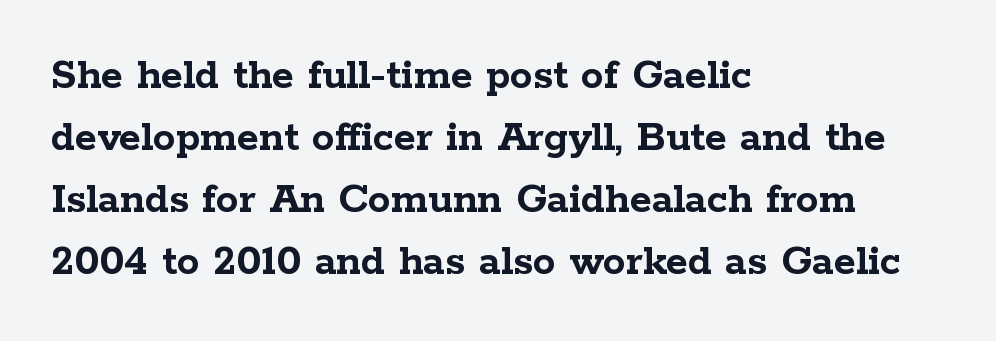
Q: Is the text bold? A: Yes.
Q: Is the text italic (slanted)? A: No, it is upright.
Q: Is the typeface a serif or a sans-serif typeface? A: Serif.
Q: Is the text underlined? A: No.
Q: How is the paragraph aligned? A: Left-aligned.
Q: Is the spacing between letters normal or unusually wide? A: Normal.
Q: Is the spacing between lines tight, normal or loose? A: Normal.
Q: Width (condensed, normal, or wide)? A: Wide.
Q: Stroke contrast? A: Low.
Q: x-height? A: Medium.
Q: Monospaced? A: No.
